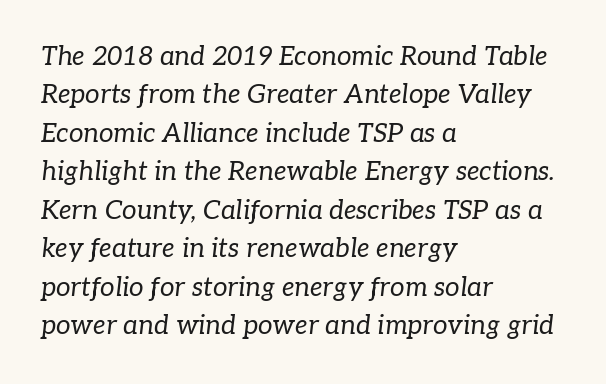
The rows are spaced the way most documents space them. These lines were composed using italics. No extra ink here — the face is not bold. Plain, unruled lines of type. Does extra space separate the letters? No, they use regular spacing. The lines in this sample share a left origin and differ only in where they stop.
